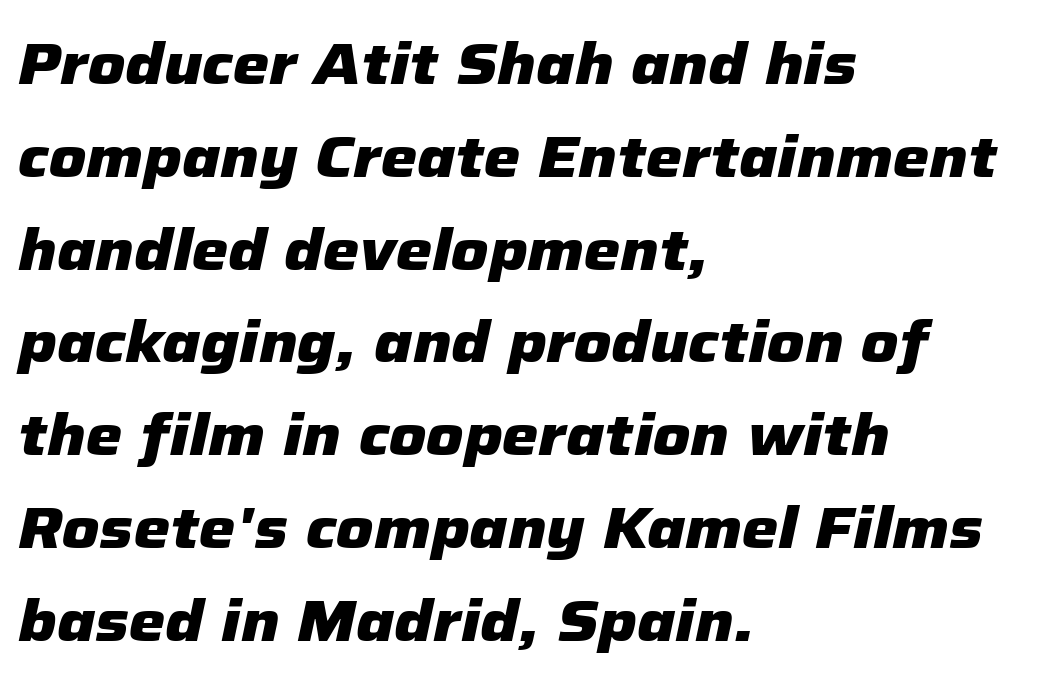
Evenly set lines give the paragraph a standard silhouette. Its strokes are broad and dark, the hallmark of bold type. Alignment: flush left. A bare baseline throughout the passage.
